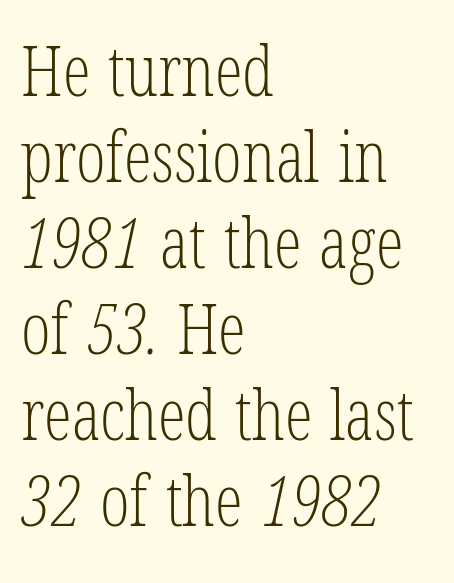
The image shows 70 px light, condensed serif type; set left-aligned, line spacing 1.23x, normal letter spacing, not underlined; low stroke contrast and a medium x-height.
